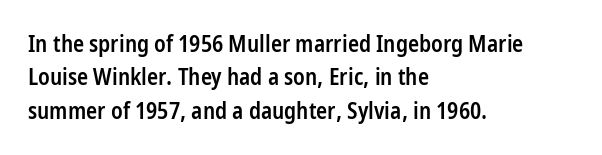
The line-height multiplier appears to be the usual default. The type is set solid horizontally, with unmodified tracking. This rendering uses left alignment, leaving the right contour irregular. Posture: vertical. Underlining? Definitely not there. The sample has been set in demibold, a notch under bold.
